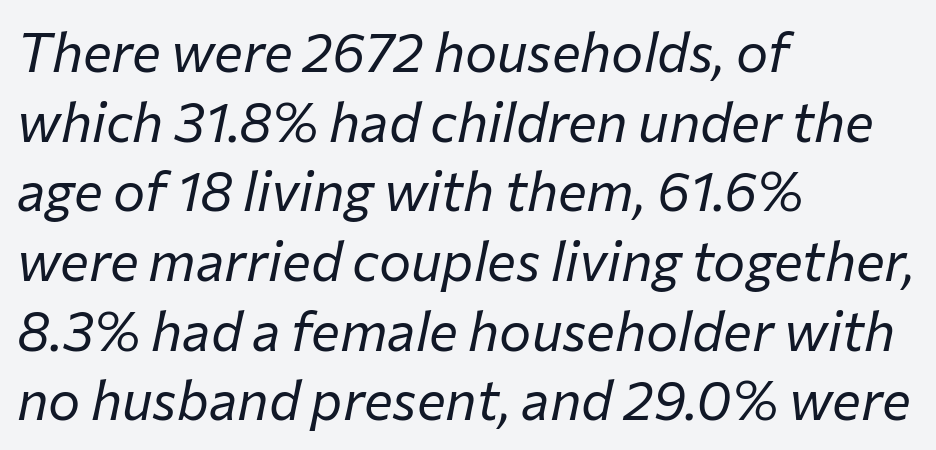
The image shows 54 px regular-weight type, italic (leaning right); set left-aligned, normal line spacing (1.29x), normal letter spacing, not underlined; low stroke contrast and a medium x-height.
